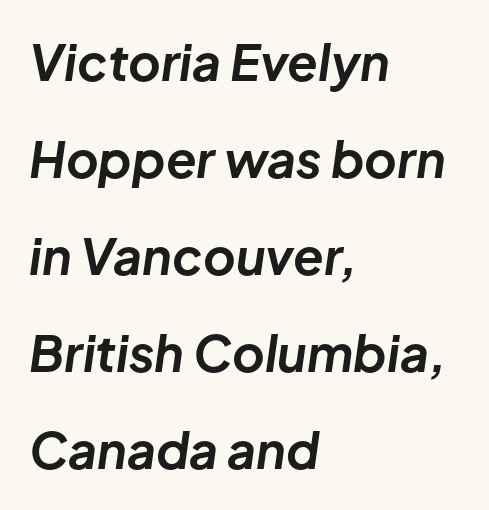
This sample is left-justified, so line endings fall wherever the words run out. If you measured baseline to baseline, you'd find a long distance. Inter-character spacing is left at the font's built-in metrics. This sample has the flowing, uneven cadence of proportional lettering.
